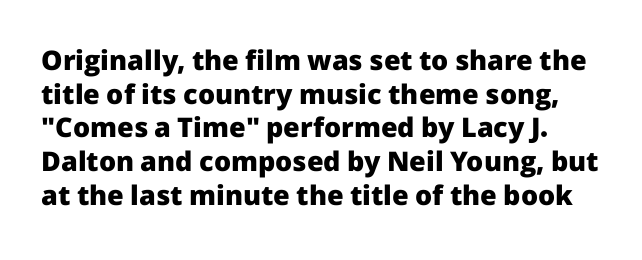
Q: Is the text bold? A: Yes.
Q: Is the text italic (slanted)? A: No, it is upright.
Q: Is the text underlined? A: No.
Q: Is the spacing between letters normal or unusually wide? A: Normal.
Q: Is the spacing between lines tight, normal or loose? A: Normal.
